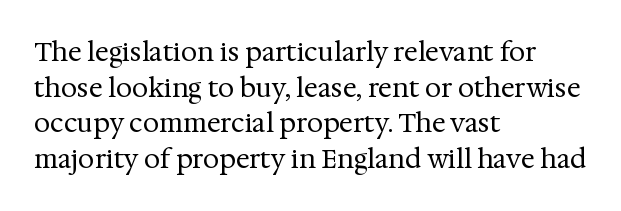
The line texture is even and compact thanks to regular tracking. Honestly, the row spacing looks completely unremarkable. Every row of glyphs begins at an identical x-position on the left. The letters stand straight up with perfectly vertical stems. Stroke thickness stays within the range of a standard reading face or lighter. Unmarked baselines from the first word to the last.
